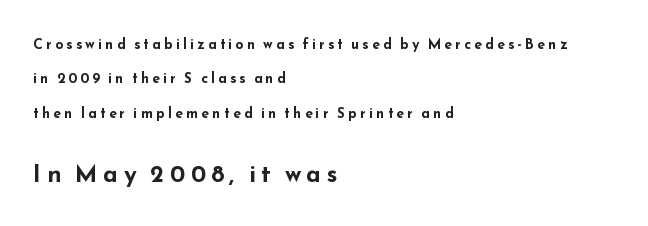
{"italic": "no", "bold": "yes", "underline": "no", "align": "left", "line_spacing": "loose", "line_spacing_ratio": 2.45, "letter_spacing": "wide", "letter_spacing_em": 0.23, "larger_block": "second", "size_ratio": 1.71, "glyph_px": 24}
